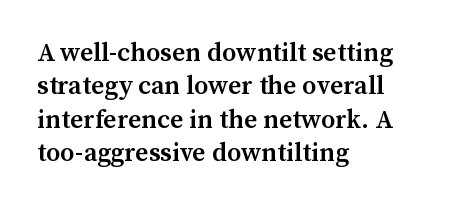
Q: Is the text bold? A: Semi-bold.
Q: Is the text italic (slanted)? A: No, it is upright.
Q: Is the text underlined? A: No.
Q: How is the paragraph aligned? A: Left-aligned.
Q: Is the spacing between letters normal or unusually wide? A: Normal.
Q: Is the spacing between lines tight, normal or loose? A: Normal.
